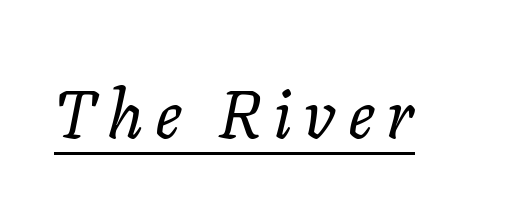
The letterforms sit at book weight or below. The typesetter has applied underlining to the passage shown. Quick note: italic. Varying glyph widths throughout — classic text-font behaviour.
